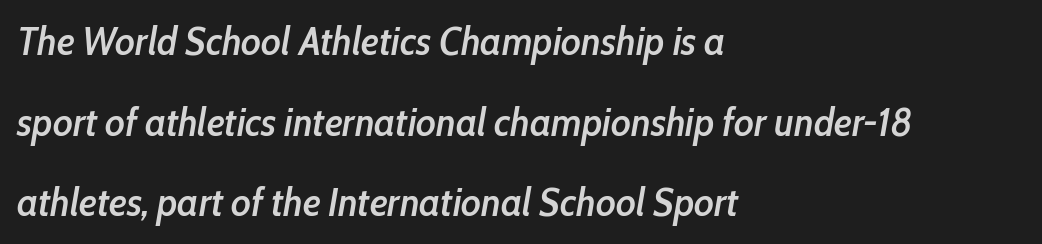
Q: Is the text bold? A: Semi-bold.
Q: Is the text italic (slanted)? A: Yes, it leans right by about 10 degrees.
Q: Is the text underlined? A: No.
Q: How is the paragraph aligned? A: Left-aligned.
Q: Is the spacing between letters normal or unusually wide? A: Normal.
Q: Is the spacing between lines tight, normal or loose? A: Loose.
Q: Width (condensed, normal, or wide)? A: Condensed.
Q: Stroke contrast? A: Low.
Q: x-height? A: Medium.
Q: Monospaced? A: No.
